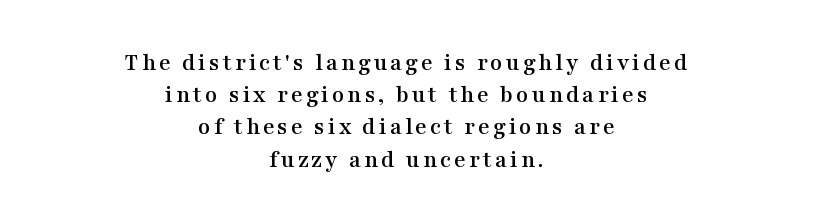
Check the space under the baseline: it is left empty. Upright lettering throughout. The rows are spaced the way most documents space them. Horizontal alignment here is central, giving a formal, balanced look.
